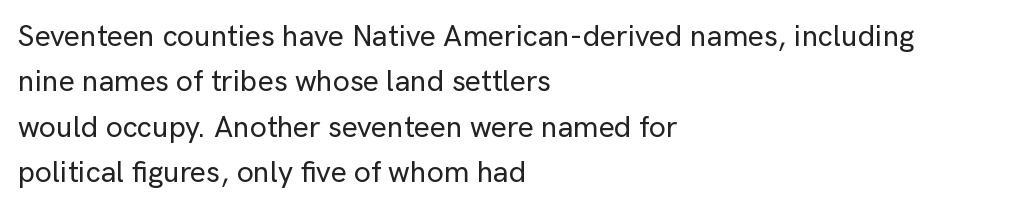
The image shows 30 px sans-serif type, upright; set left-aligned, normal line spacing (1.51x), normal letter spacing, not underlined; low stroke contrast and a medium x-height.
